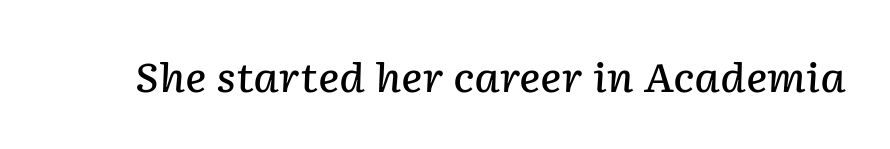
{"italic": "yes", "lean": "right", "slant_degrees": 2, "bold": "semi", "weight": "semibold", "width": "normal", "stroke_contrast": "low", "x_height": "medium", "monospaced": "no", "underline": "no", "letter_spacing": "normal", "letter_spacing_em": 0.0, "glyph_px": 40}
